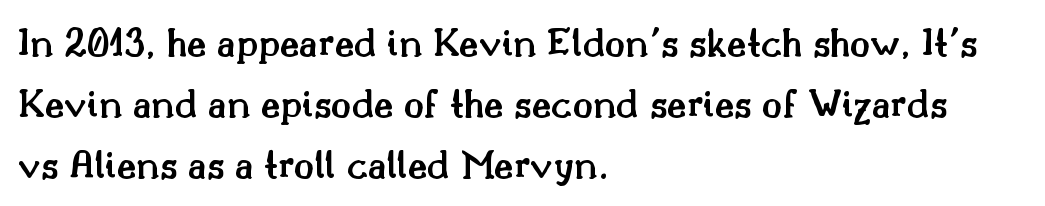
Q: Is the text bold? A: Semi-bold.
Q: Is the text italic (slanted)? A: No, it is upright.
Q: Is the typeface a serif or a sans-serif typeface? A: Serif.
Q: Is the text underlined? A: No.
Q: How is the paragraph aligned? A: Left-aligned.
Q: Is the spacing between letters normal or unusually wide? A: Normal.
Q: Is the spacing between lines tight, normal or loose? A: Normal.
Q: Width (condensed, normal, or wide)? A: Normal.
Q: Stroke contrast? A: Medium.
Q: x-height? A: Small.
Q: Monospaced? A: No.
